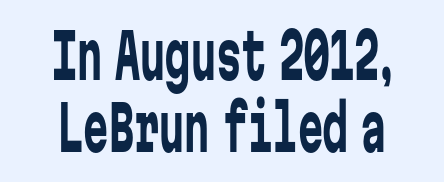
The image shows 63 px regular-weight, condensed sans-serif type, upright, monospaced; set centered, tight line spacing (1.14x), normal letter spacing, not underlined; low stroke contrast and a medium x-height.
